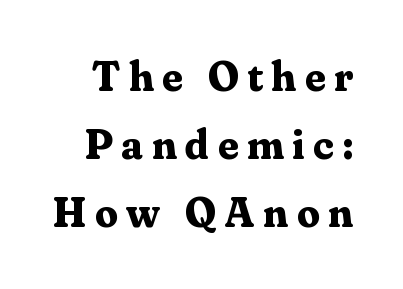
{"serif": "yes", "italic": "no", "bold": "yes", "weight": "bold", "width": "normal", "stroke_contrast": "medium", "x_height": "medium", "monospaced": "no", "underline": "no", "line_spacing": "normal", "line_spacing_ratio": 1.66, "letter_spacing": "wide", "letter_spacing_em": 0.2, "glyph_px": 41}
